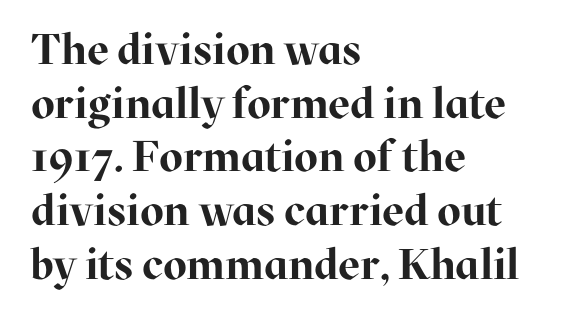
{"serif": "yes", "italic": "no", "bold": "yes", "weight": "bold", "width": "normal", "stroke_contrast": "high", "x_height": "medium", "monospaced": "no", "underline": "no", "align": "left", "line_spacing": "normal", "line_spacing_ratio": 1.25, "letter_spacing": "normal", "letter_spacing_em": 0.0, "glyph_px": 43}
